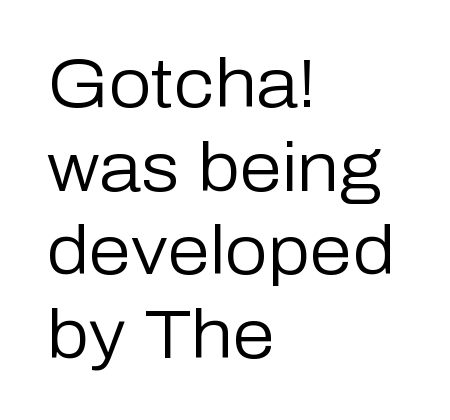
The image shows 68 px regular-weight sans-serif type, upright; set left-aligned, line spacing 1.23x, normal letter spacing, not underlined; low stroke contrast and a medium x-height.
